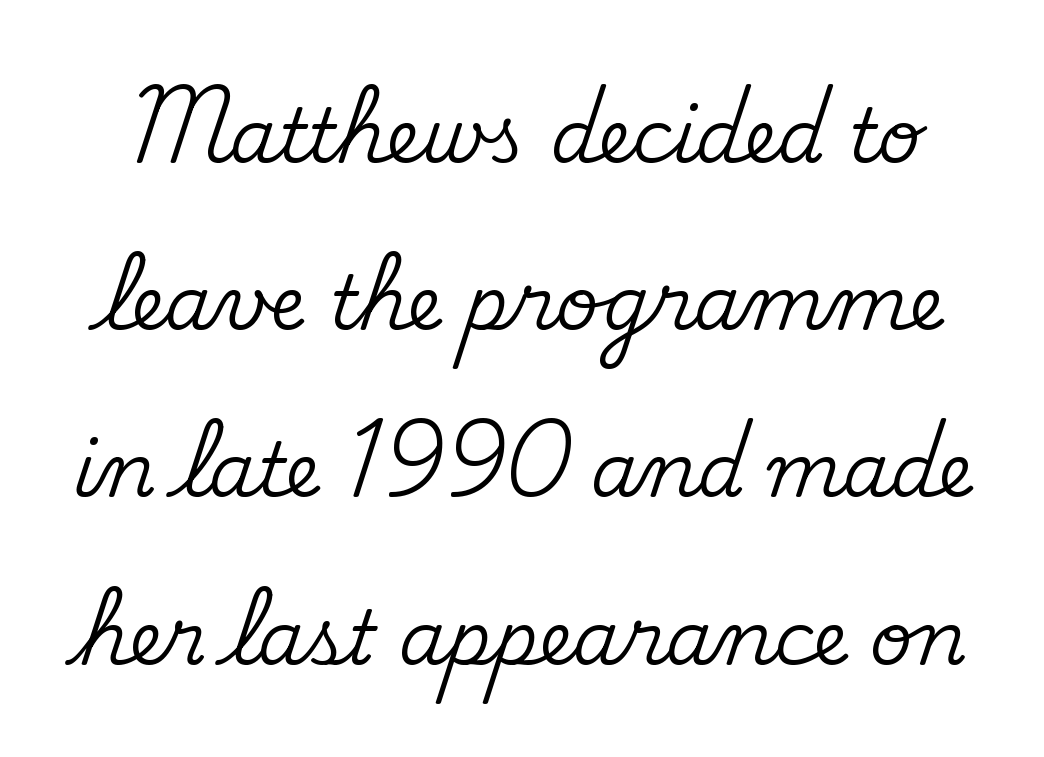
The image shows 75 px text type; set loose line spacing (2.23x), normal letter spacing, not underlined; medium stroke contrast and a small x-height.
